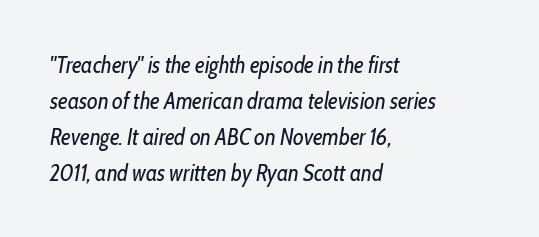
Q: Is the text bold? A: No.
Q: Is the text italic (slanted)? A: Yes, it leans right by about 10 degrees.
Q: Is the text underlined? A: No.
Q: How is the paragraph aligned? A: Left-aligned.
Q: Is the spacing between letters normal or unusually wide? A: Normal.
Q: Is the spacing between lines tight, normal or loose? A: Normal.
